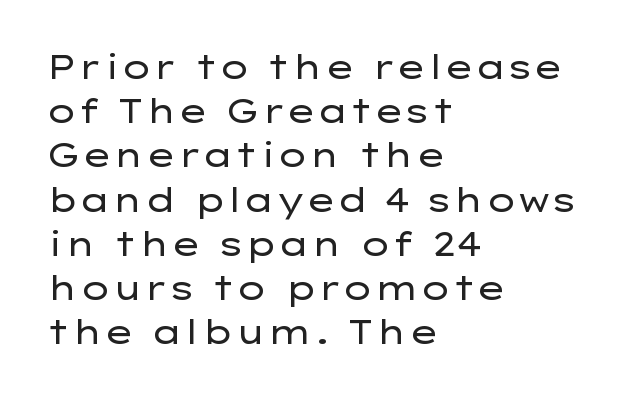
The image shows 33 px regular-weight, wide sans-serif type, upright; set left-aligned, normal line spacing (1.34x), normal letter spacing, not underlined; low stroke contrast and a medium x-height.
